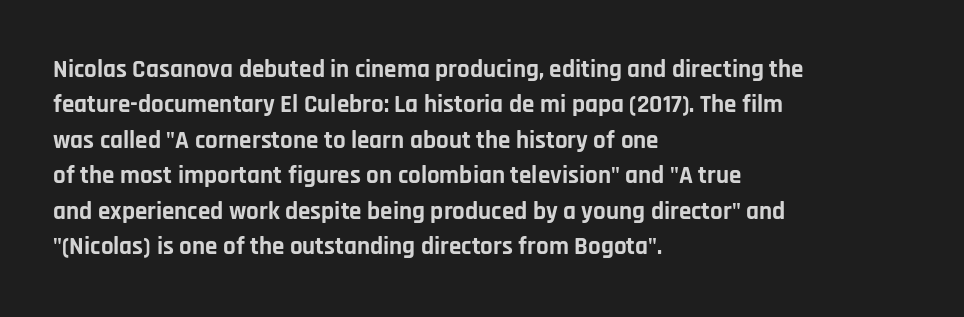
The image shows 25 px bold type, upright; set left-aligned, normal line spacing (1.42x), normal letter spacing, not underlined.
